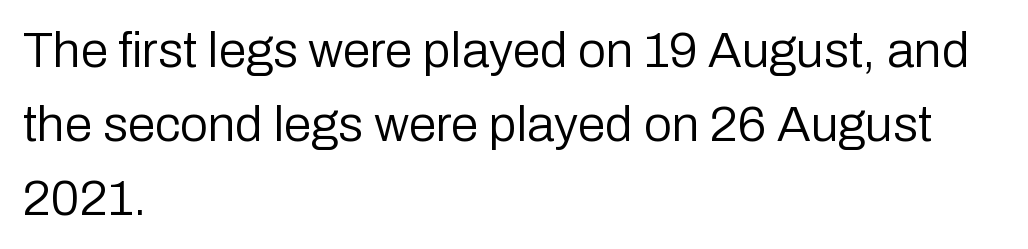
Designer's note — italics off, roman on. The characters are drawn with everyday or finer stroke widths. Successive baselines arrive at the customary interval. The text was rendered using a sans face with plain stroke endings. Each letter keeps its own natural width here, so spacing adapts to shape. The ragged edge is on the right, which tells us the setting is flush left.
